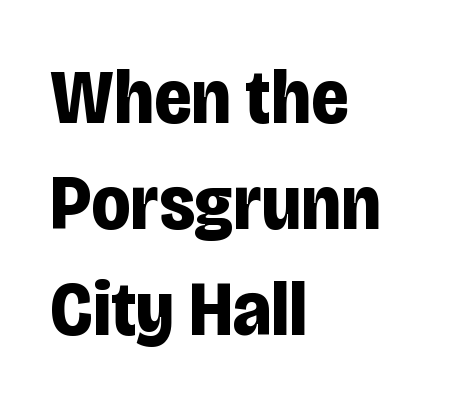
Each word holds together tightly as a unit, with standard inter-letter gaps. Thick stems and heavy bowls — unmistakably bold. The vertical gap from one line to the next is medium. Is the block centered? No — it sits flush against the left margin.
